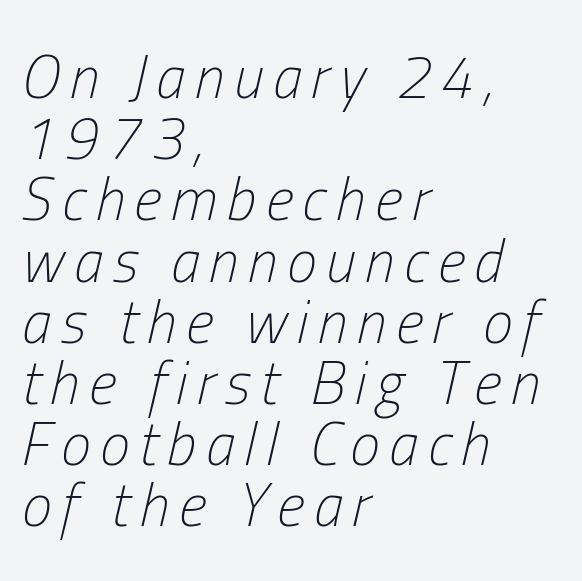
{"italic": "yes", "lean": "right", "slant_degrees": 13, "bold": "no", "weight": "light", "width": "condensed", "stroke_contrast": "low", "x_height": "medium", "monospaced": "no", "underline": "no", "align": "left", "line_spacing": "tight", "line_spacing_ratio": 1.02, "glyph_px": 60}
